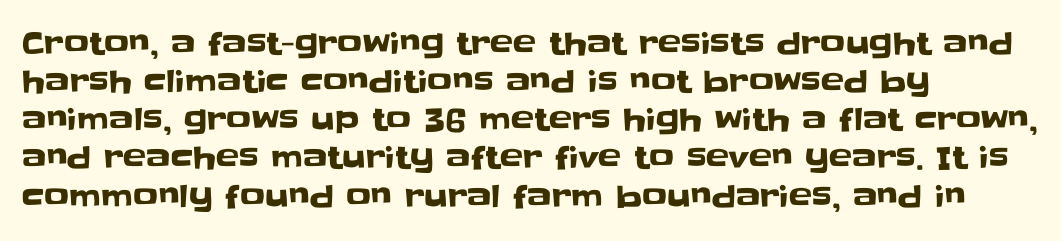
The image shows 31 px sans-serif type, upright; set left-aligned, line spacing 1.23x, normal letter spacing, not underlined; low stroke contrast and a large x-height.
